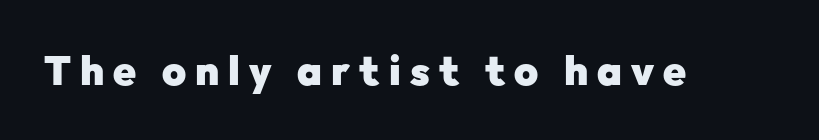
Honestly, the letter spacing is so wide it's the main thing you notice. Nope, not italic — everything's standing straight. Observe the absence of serifs on each vertical stroke in this sample. This sample has the flowing, uneven cadence of proportional lettering. This is heavy type, rendered in bold. The space directly below the letters is spotless.
